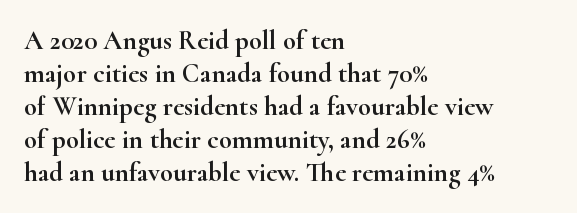
{"italic": "no", "underline": "no", "align": "left", "line_spacing_ratio": 1.22, "letter_spacing": "normal", "letter_spacing_em": 0.0, "glyph_px": 27}
